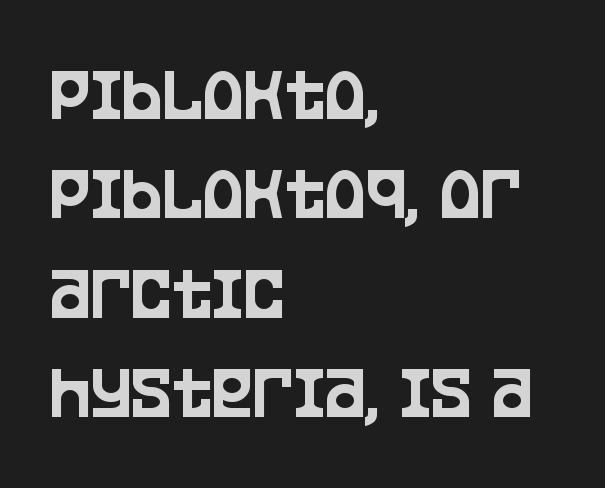
The image shows 77 px condensed sans-serif type, upright; set left-aligned, normal line spacing (1.29x), normal letter spacing, not underlined; low stroke contrast and a large x-height.
